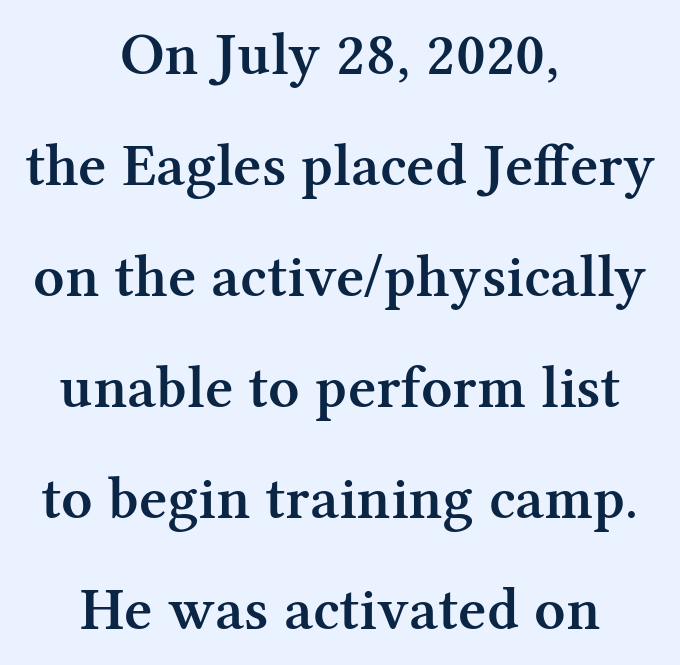
The characters display serif detailing at their extremities. Unlike italic type, these characters show no tilt at all. The gaps between neighbouring characters are ordinary and unremarkable. Semibold letterforms, between regular and bold. Think of a printed novel: that variable character pitch is what you see here. The setting favours the middle, as headings and verse often do.
